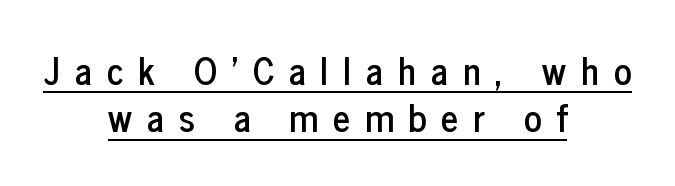
{"serif": "no", "italic": "no", "width": "condensed", "stroke_contrast": "low", "x_height": "medium", "monospaced": "no", "underline": "yes", "align": "center", "line_spacing": "normal", "line_spacing_ratio": 1.28, "letter_spacing": "wide", "letter_spacing_em": 0.4, "glyph_px": 37}
